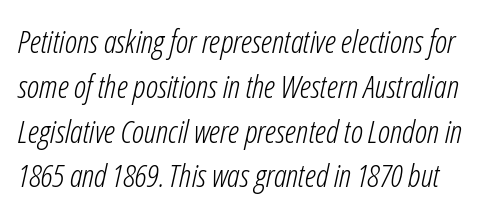
The image shows 32 px light, condensed type, italic (leaning right); set normal line spacing (1.4x), normal letter spacing, not underlined; low stroke contrast and a medium x-height.
